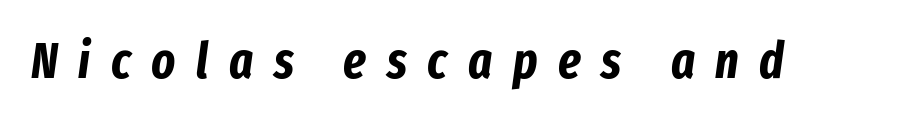
Character widths vary here, with narrow letters taking less room than wide ones. The strokes are fattened all the way to bold. In terms of posture, this sample is oblique. The strip under each line holds only bare page. The rendering inserts visible extra space after every character.
